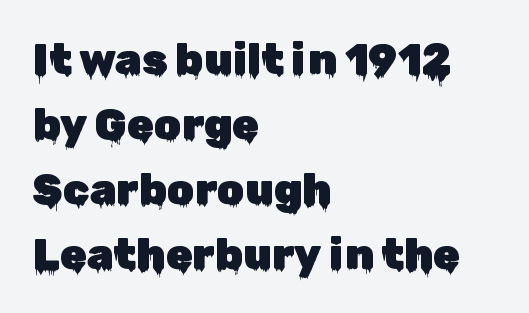
{"serif": "no", "italic": "no", "width": "normal", "stroke_contrast": "low", "x_height": "medium", "monospaced": "no", "underline": "no", "align": "left", "line_spacing": "normal", "line_spacing_ratio": 1.51, "letter_spacing": "normal", "letter_spacing_em": 0.0, "glyph_px": 43}
